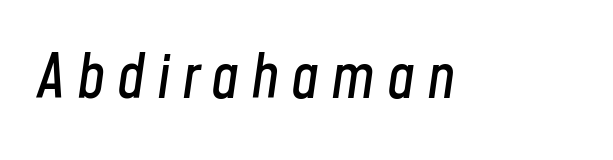
Q: Is the text italic (slanted)? A: Yes, it leans right by about 8 degrees.
Q: Is the text underlined? A: No.
Q: Width (condensed, normal, or wide)? A: Condensed.
Q: Stroke contrast? A: Low.
Q: x-height? A: Medium.
Q: Monospaced? A: No.
